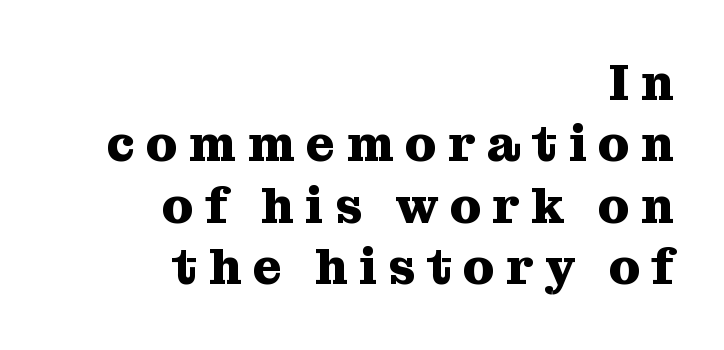
A typesetter would label this face a serif. Every letter is thick-stroked: bold, no question. The lines are quadded right. Characters follow at a spacing far wider than the type designer built in. The rendering uses natural spacing where letterforms have individual widths. Ascenders rise straight up at ninety degrees.
